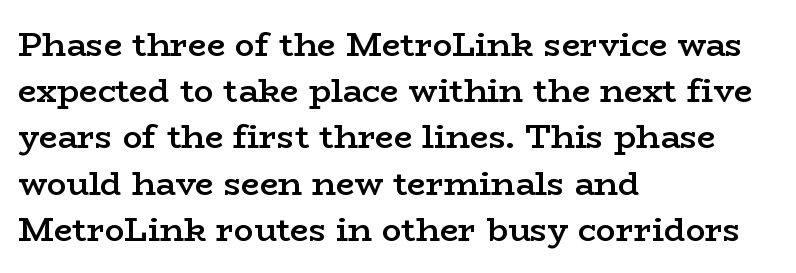
Q: Is the text bold? A: Semi-bold.
Q: Is the text italic (slanted)? A: No, it is upright.
Q: Is the typeface a serif or a sans-serif typeface? A: Serif.
Q: Is the text underlined? A: No.
Q: How is the paragraph aligned? A: Left-aligned.
Q: Is the spacing between letters normal or unusually wide? A: Normal.
Q: Is the spacing between lines tight, normal or loose? A: Normal.
Q: Width (condensed, normal, or wide)? A: Wide.
Q: Stroke contrast? A: Low.
Q: x-height? A: Medium.
Q: Monospaced? A: No.
